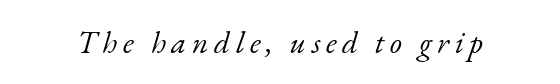
The strip under each line holds only bare page. You could not count columns in this text — the font is proportionally spaced. There's an unmistakable incline to the writing here. The weight tops out at a normal text grade. Letterform terminals end in serifs throughout the passage.
